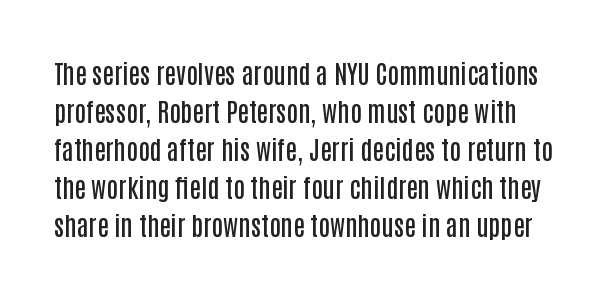
{"italic": "no", "bold": "semi", "underline": "no", "line_spacing": "normal", "line_spacing_ratio": 1.46, "letter_spacing": "normal", "letter_spacing_em": 0.0, "glyph_px": 26}
